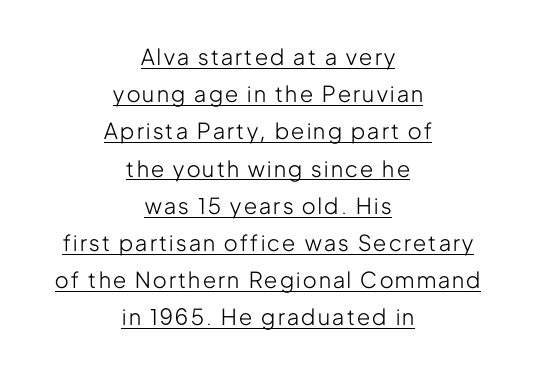
Q: Is the text bold? A: No.
Q: Is the text italic (slanted)? A: No, it is upright.
Q: Is the text underlined? A: Yes.
Q: How is the paragraph aligned? A: Centered.
Q: Is the spacing between lines tight, normal or loose? A: Normal.
